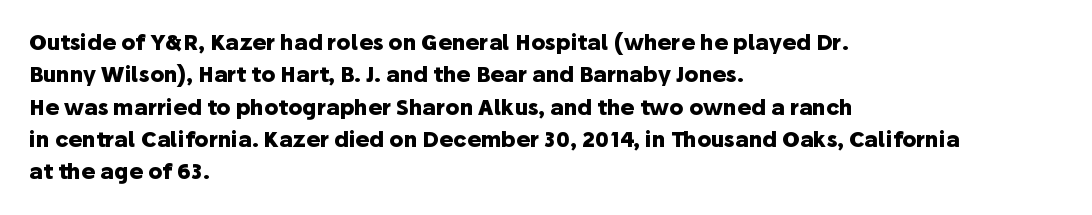
The image shows 21 px bold type, upright; set left-aligned, normal line spacing (1.54x), normal letter spacing, not underlined.
